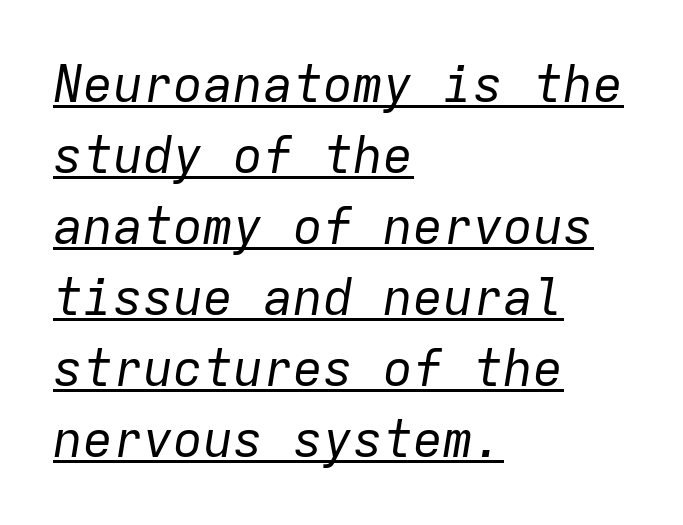
Does extra space separate the letters? No, they use regular spacing. Successive baselines arrive at the customary interval. Compared with a typical body face, this is equally light or lighter still. Decoration check: the copy is underlined. Compared with ordinary roman type, these characters are visibly tilted. Which margin do the lines hug? The left one — the right edge is uneven.
